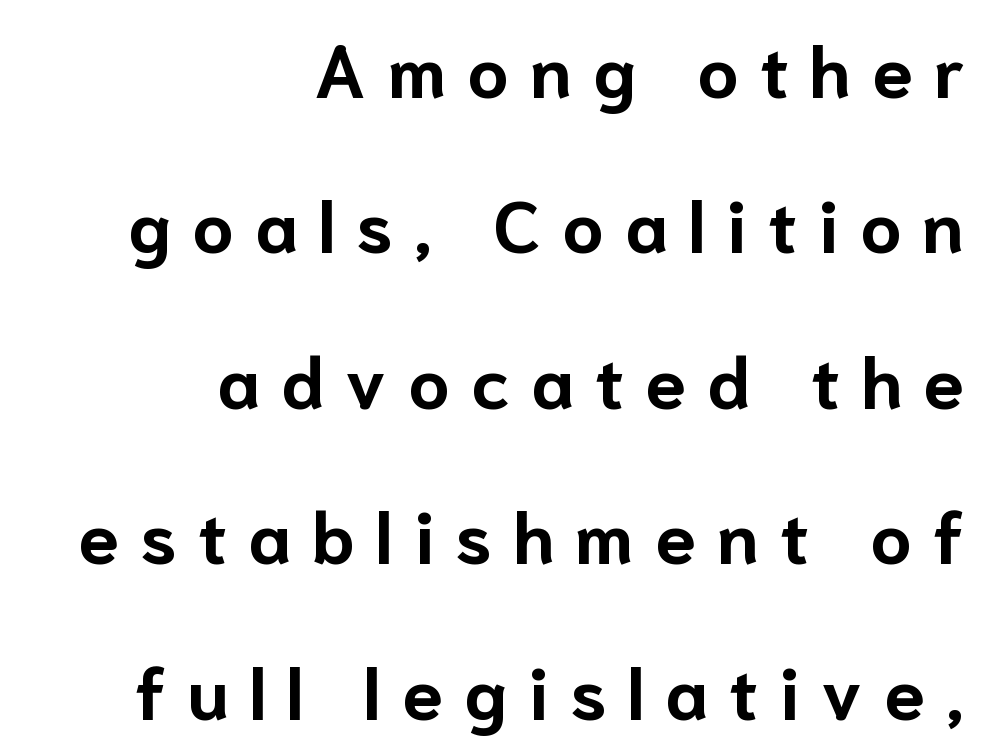
I'd call this a sans setting — the letters go barefoot. A typesetter would call this leading open, well beyond the default. Leftover space on each line is placed entirely before the opening word. Style check: upright.
